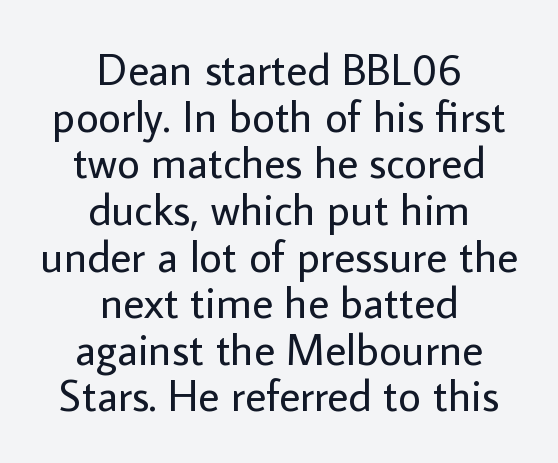
Q: Is the text bold? A: No.
Q: Is the text italic (slanted)? A: No, it is upright.
Q: Is the typeface a serif or a sans-serif typeface? A: Sans-serif.
Q: Is the text underlined? A: No.
Q: How is the paragraph aligned? A: Centered.
Q: Is the spacing between letters normal or unusually wide? A: Normal.
Q: Is the spacing between lines tight, normal or loose? A: Tight.
Q: Width (condensed, normal, or wide)? A: Normal.
Q: Stroke contrast? A: Low.
Q: x-height? A: Medium.
Q: Monospaced? A: No.
